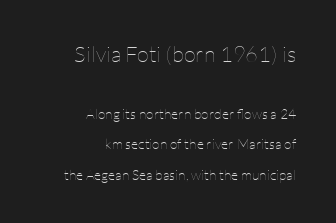
{"italic": "no", "bold": "no", "underline": "no", "align": "right", "line_spacing": "loose", "line_spacing_ratio": 2.16, "letter_spacing": "normal", "letter_spacing_em": 0.0, "larger_block": "first", "size_ratio": 1.57, "glyph_px": 22}
